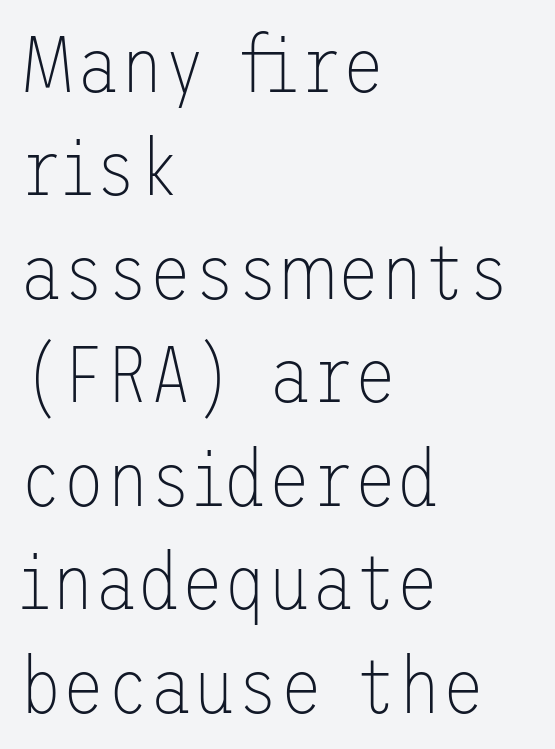
Q: Is the text bold? A: No.
Q: Is the text italic (slanted)? A: No, it is upright.
Q: Is the typeface a serif or a sans-serif typeface? A: Sans-serif.
Q: Is the text underlined? A: No.
Q: How is the paragraph aligned? A: Left-aligned.
Q: Is the spacing between letters normal or unusually wide? A: Normal.
Q: Is the spacing between lines tight, normal or loose? A: Normal.
Q: Width (condensed, normal, or wide)? A: Normal.
Q: Stroke contrast? A: Low.
Q: x-height? A: Medium.
